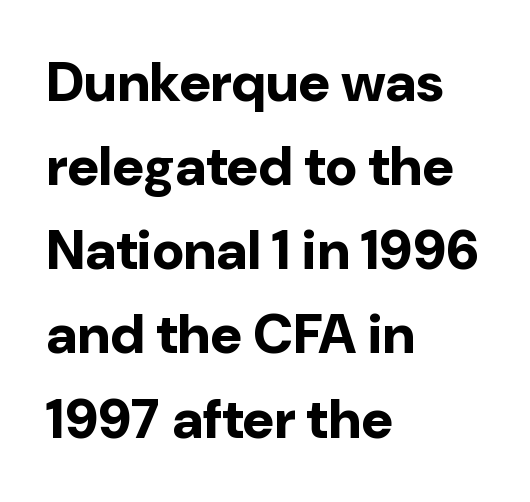
Q: Is the text bold? A: Yes.
Q: Is the text italic (slanted)? A: No, it is upright.
Q: Is the typeface a serif or a sans-serif typeface? A: Sans-serif.
Q: Is the text underlined? A: No.
Q: How is the paragraph aligned? A: Left-aligned.
Q: Is the spacing between letters normal or unusually wide? A: Normal.
Q: Is the spacing between lines tight, normal or loose? A: Normal.
Q: Width (condensed, normal, or wide)? A: Normal.
Q: Stroke contrast? A: Low.
Q: x-height? A: Medium.
Q: Monospaced? A: No.
